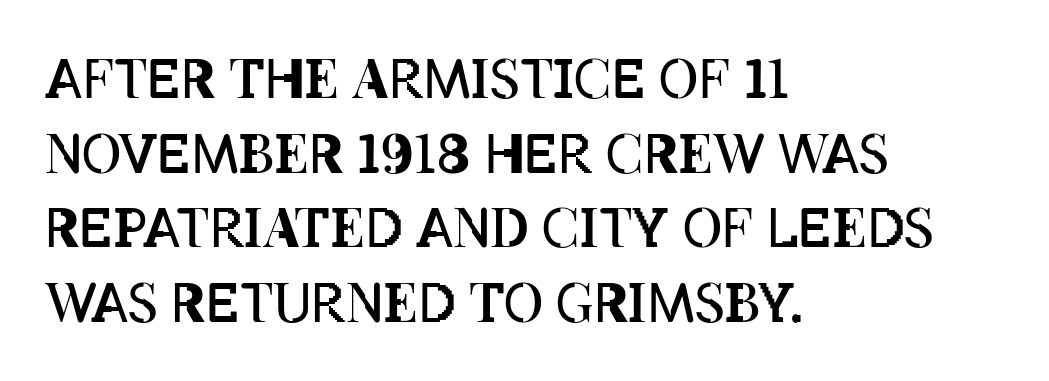
Q: Is the text bold? A: No.
Q: Is the text italic (slanted)? A: No, it is upright.
Q: Is the text underlined? A: No.
Q: How is the paragraph aligned? A: Left-aligned.
Q: Is the spacing between letters normal or unusually wide? A: Normal.
Q: Is the spacing between lines tight, normal or loose? A: Normal.
Q: Width (condensed, normal, or wide)? A: Condensed.
Q: Stroke contrast? A: Low.
Q: x-height? A: Large.
Q: Monospaced? A: No.
